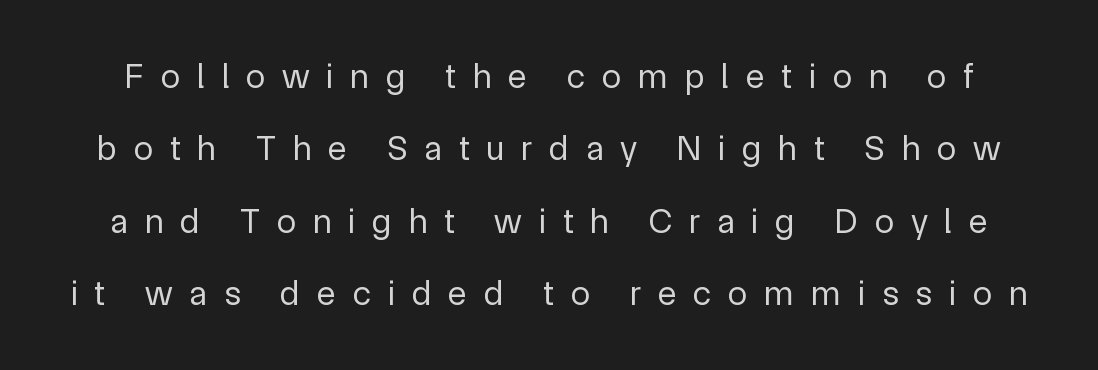
The letterforms sit at book weight or below. This sample trades compactness for vertical openness between lines. The words here are not underlined. This sample uses an upright cut, with every glyph sitting square on the baseline. Nothing sits at the stroke ends, so this counts as sans-serif. Is this a fixed-width face? No — the glyphs have proportional, varying widths.
